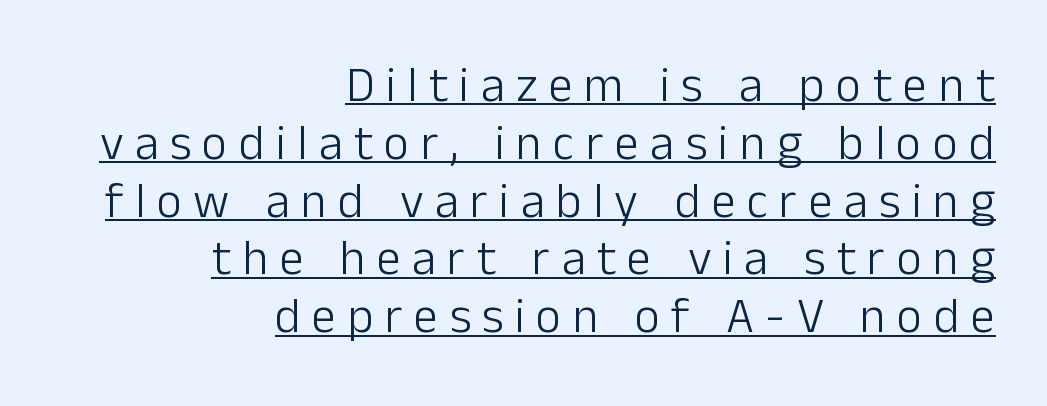
Note: no serifs on the glyphs. Is there any slant? The stems are plumb. You could only call the tracking loose — the letters float apart. Heaviness? Minimal to ordinary, like unemphasized prose. The paragraph shown leans on its right margin.
